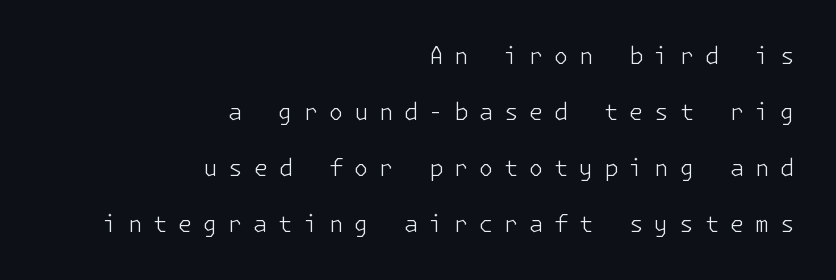
Q: Is the text bold? A: No.
Q: Is the text italic (slanted)? A: No, it is upright.
Q: Is the text underlined? A: No.
Q: How is the paragraph aligned? A: Right-aligned.
Q: Is the spacing between letters normal or unusually wide? A: Unusually wide.
Q: Is the spacing between lines tight, normal or loose? A: Loose.
